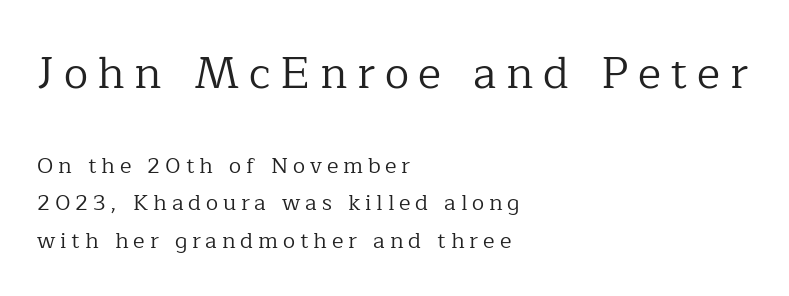
The lines sit at an ordinary, default distance from one another. In terms of letterspacing, this is a distinctly airy, spread setting. A typesetter would call this proportional, since set widths differ per character. Old-style or modern, the face here clearly has serifs. Typesetter's note — upper block bumped up in size, lower block left smaller. Is the type heavy? It reads as light-to-regular instead.
